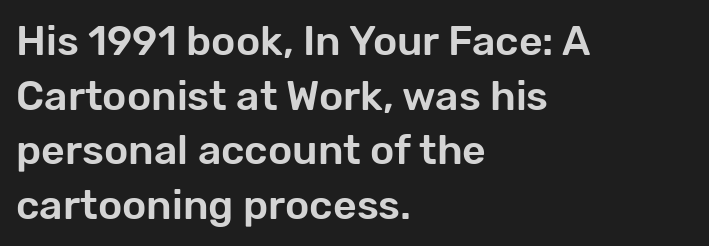
Q: Is the text italic (slanted)? A: No, it is upright.
Q: Is the typeface a serif or a sans-serif typeface? A: Sans-serif.
Q: Is the text underlined? A: No.
Q: How is the paragraph aligned? A: Left-aligned.
Q: Is the spacing between letters normal or unusually wide? A: Normal.
Q: Is the spacing between lines tight, normal or loose? A: Normal.
Q: Width (condensed, normal, or wide)? A: Normal.
Q: Stroke contrast? A: Low.
Q: x-height? A: Medium.
Q: Monospaced? A: No.
